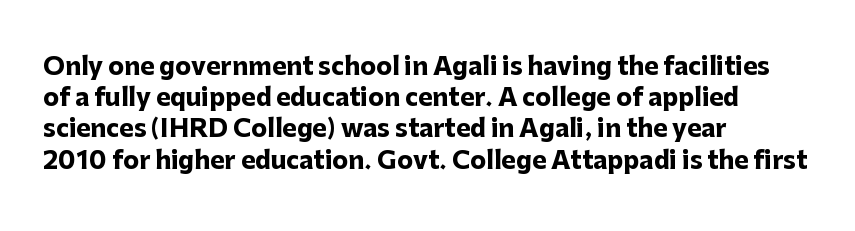
Q: Is the text bold? A: Yes.
Q: Is the text italic (slanted)? A: No, it is upright.
Q: Is the text underlined? A: No.
Q: How is the paragraph aligned? A: Left-aligned.
Q: Is the spacing between letters normal or unusually wide? A: Normal.
Q: Is the spacing between lines tight, normal or loose? A: Normal.
